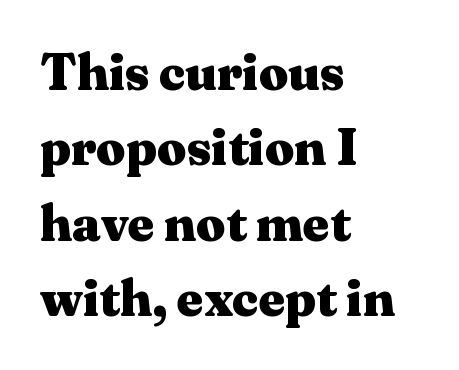
Q: Is the text bold? A: Yes.
Q: Is the text italic (slanted)? A: No, it is upright.
Q: Is the typeface a serif or a sans-serif typeface? A: Serif.
Q: Is the text underlined? A: No.
Q: How is the paragraph aligned? A: Left-aligned.
Q: Is the spacing between letters normal or unusually wide? A: Normal.
Q: Is the spacing between lines tight, normal or loose? A: Normal.
Q: Width (condensed, normal, or wide)? A: Wide.
Q: Stroke contrast? A: Medium.
Q: x-height? A: Medium.
Q: Monospaced? A: No.
